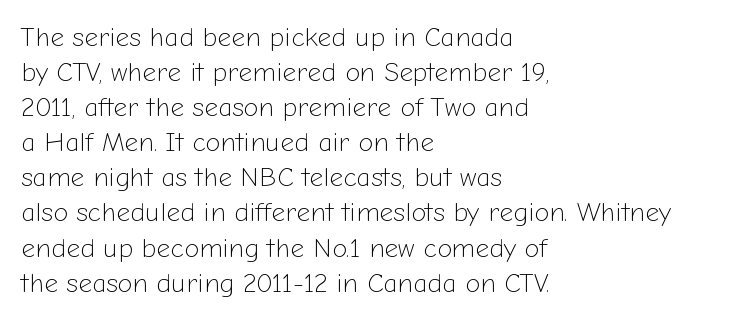
{"italic": "no", "bold": "no", "underline": "no", "align": "left", "line_spacing": "normal", "line_spacing_ratio": 1.3, "letter_spacing": "normal", "letter_spacing_em": 0.0, "glyph_px": 27}
